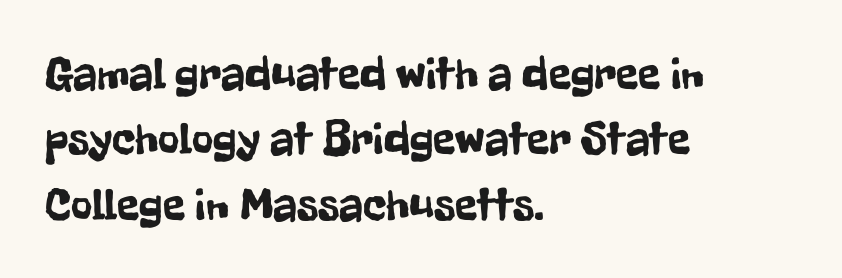
The specimen omits any rule beneath the text block's lines. Every character sits straight up, as roman type does. Each letter keeps its own natural width here, so spacing adapts to shape. Observe the ordinary spacing: letters are neighbours, not strangers. Vertically, the passage feels balanced, rows spaced as you'd expect.
